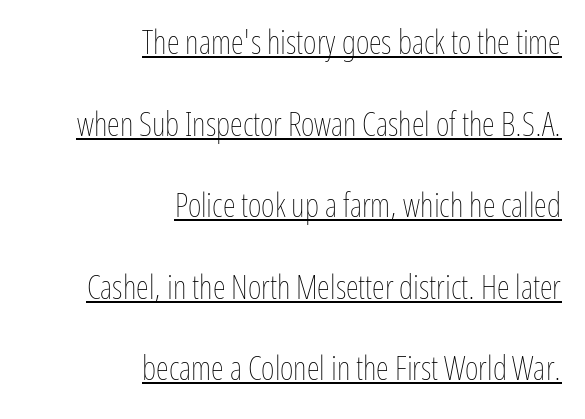
The image shows 33 px thin, condensed type, upright; set right-aligned, loose line spacing (2.47x), normal letter spacing, underlined; low stroke contrast and a medium x-height.
